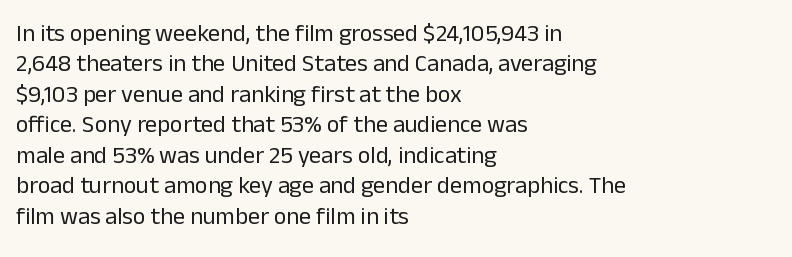
Q: Is the text bold? A: No.
Q: Is the text italic (slanted)? A: No, it is upright.
Q: Is the text underlined? A: No.
Q: How is the paragraph aligned? A: Left-aligned.
Q: Is the spacing between letters normal or unusually wide? A: Normal.
Q: Is the spacing between lines tight, normal or loose? A: Normal.
